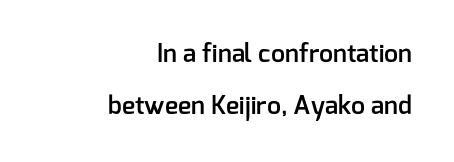
Q: Is the text bold? A: Semi-bold.
Q: Is the text italic (slanted)? A: No, it is upright.
Q: Is the text underlined? A: No.
Q: How is the paragraph aligned? A: Right-aligned.
Q: Is the spacing between letters normal or unusually wide? A: Normal.
Q: Is the spacing between lines tight, normal or loose? A: Loose.
